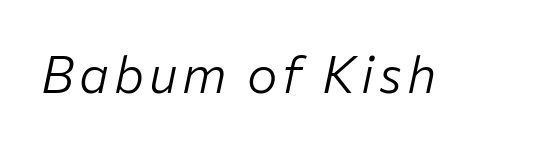
Each letter keeps its own natural width here, so spacing adapts to shape. The typesetting does not lean heavy: it is not bold. Underlining? Definitely not there. Notice how the stems are inclined rather than vertical — that's the hallmark of italics.
